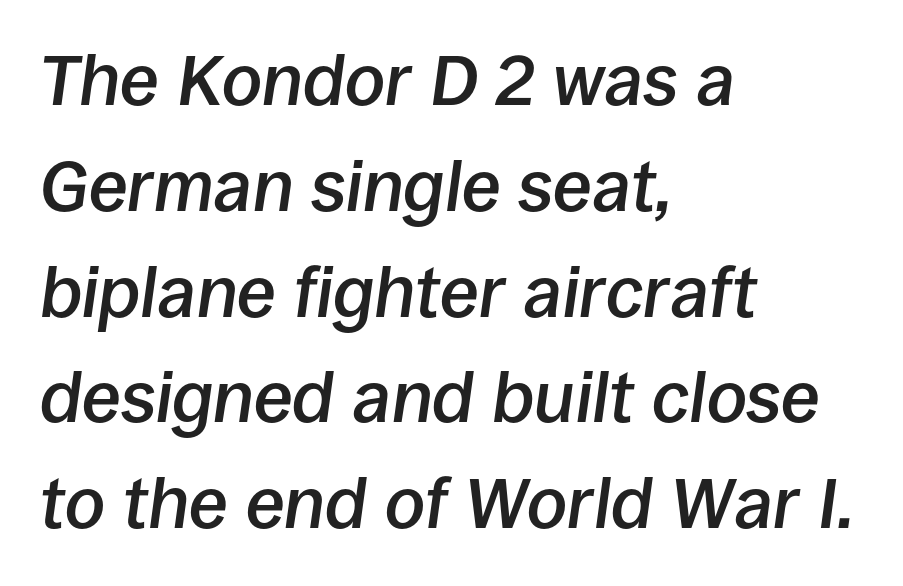
{"italic": "yes", "lean": "right", "slant_degrees": 8, "bold": "semi", "weight": "semibold", "width": "normal", "stroke_contrast": "low", "x_height": "large", "monospaced": "no", "underline": "no", "align": "left", "line_spacing": "normal", "line_spacing_ratio": 1.49, "letter_spacing": "normal", "letter_spacing_em": 0.0, "glyph_px": 71}
